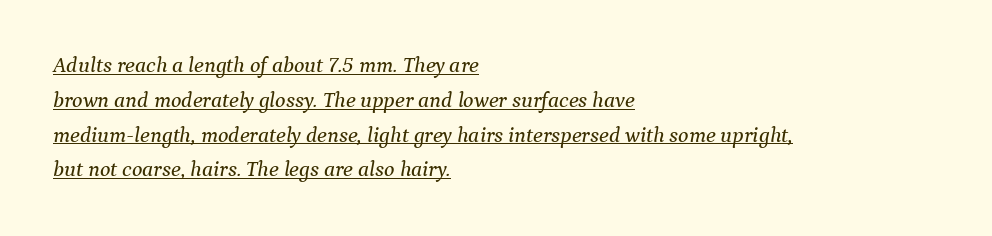
Q: Is the text italic (slanted)? A: Yes, it leans right by about 9 degrees.
Q: Is the text underlined? A: Yes.
Q: How is the paragraph aligned? A: Left-aligned.
Q: Is the spacing between letters normal or unusually wide? A: Normal.
Q: Is the spacing between lines tight, normal or loose? A: Normal.
